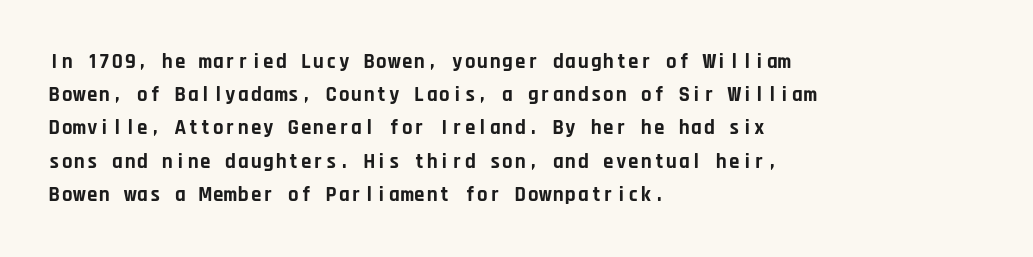
The image shows 21 px bold type, upright; set left-aligned, normal line spacing (1.58x), normal letter spacing, not underlined.
